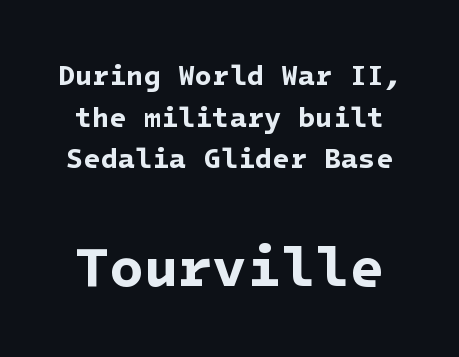
The image shows 56 px bold sans-serif type; set normal line spacing (1.49x), normal letter spacing, not underlined; the second (bottom) block is 2.0x larger; low stroke contrast and a medium x-height.
